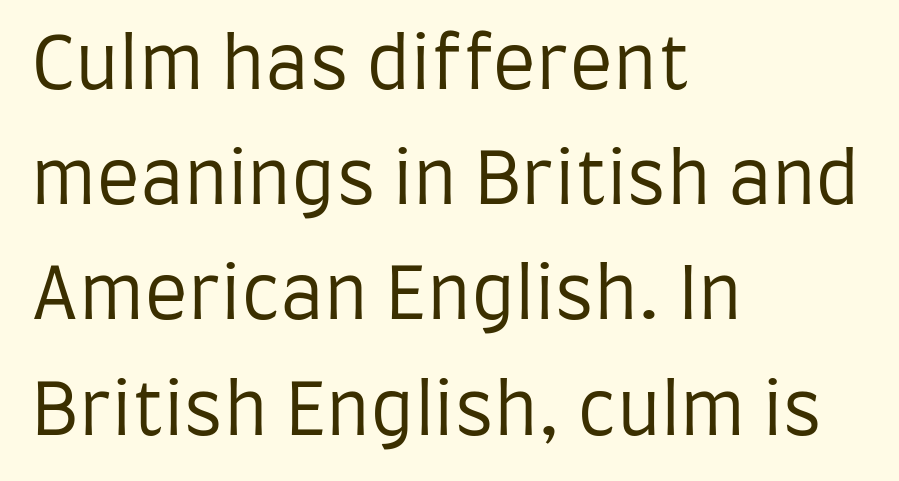
Q: Is the text bold? A: No.
Q: Is the text italic (slanted)? A: No, it is upright.
Q: Is the typeface a serif or a sans-serif typeface? A: Sans-serif.
Q: Is the text underlined? A: No.
Q: How is the paragraph aligned? A: Left-aligned.
Q: Is the spacing between letters normal or unusually wide? A: Normal.
Q: Is the spacing between lines tight, normal or loose? A: Normal.
Q: Width (condensed, normal, or wide)? A: Condensed.
Q: Stroke contrast? A: Low.
Q: x-height? A: Large.
Q: Monospaced? A: No.
